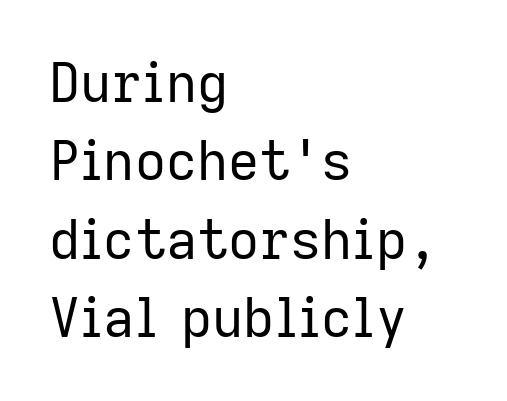
The image shows 54 px regular-weight sans-serif type, upright; set left-aligned, normal line spacing (1.45x), normal letter spacing, not underlined; low stroke contrast and a medium x-height.
